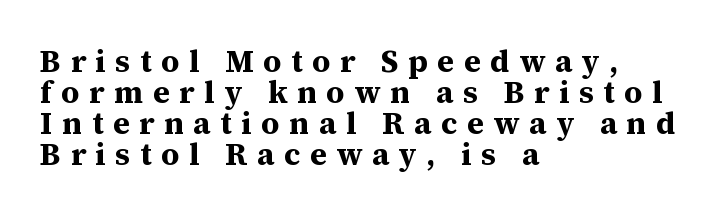
{"serif": "yes", "italic": "no", "bold": "yes", "weight": "bold", "width": "normal", "stroke_contrast": "medium", "x_height": "medium", "monospaced": "no", "underline": "no", "align": "left", "line_spacing": "tight", "line_spacing_ratio": 1.0, "letter_spacing": "wide", "letter_spacing_em": 0.31, "glyph_px": 31}
